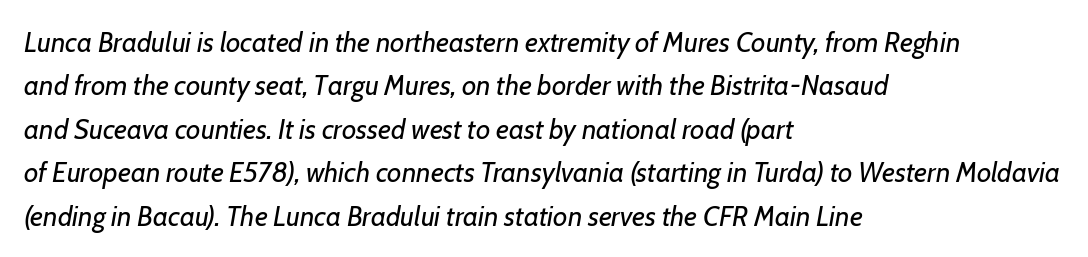
Typeset ragged right — the left edge is the straight one. Type without underlining. This is not heavy type; no bold has been used. Here the designer chose a conventional face with non-uniform glyph widths. The leading is moderate, giving the passage an even texture. Slanted lettering throughout.
